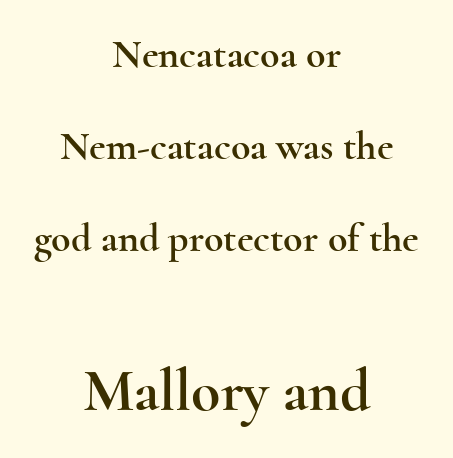
Q: Is the text italic (slanted)? A: No, it is upright.
Q: Is the typeface a serif or a sans-serif typeface? A: Serif.
Q: Is the text underlined? A: No.
Q: How is the paragraph aligned? A: Centered.
Q: Is the spacing between letters normal or unusually wide? A: Normal.
Q: Is the spacing between lines tight, normal or loose? A: Loose.
Q: Which block of text is set in a larger size, the first (top) or the second (bottom)? A: The second (bottom) one.
Q: Width (condensed, normal, or wide)? A: Wide.
Q: x-height? A: Small.
Q: Monospaced? A: No.
